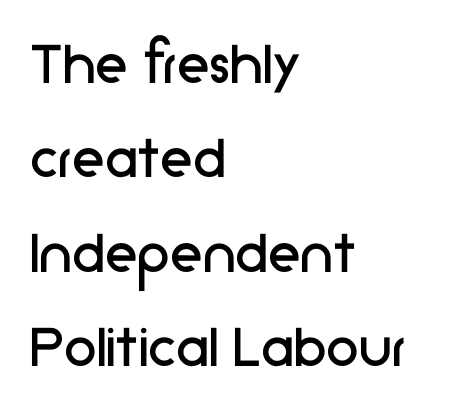
{"serif": "no", "italic": "no", "bold": "no", "weight": "regular", "width": "normal", "stroke_contrast": "low", "x_height": "medium", "monospaced": "no", "underline": "no", "align": "left", "line_spacing": "normal", "line_spacing_ratio": 1.43, "letter_spacing": "normal", "letter_spacing_em": 0.0, "glyph_px": 66}
